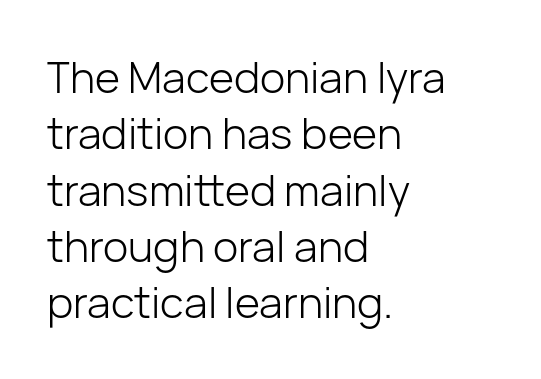
{"serif": "no", "italic": "no", "bold": "no", "weight": "light", "width": "normal", "stroke_contrast": "low", "x_height": "medium", "monospaced": "no", "underline": "no", "align": "left", "line_spacing": "normal", "line_spacing_ratio": 1.31, "letter_spacing": "normal", "letter_spacing_em": 0.0, "glyph_px": 43}
